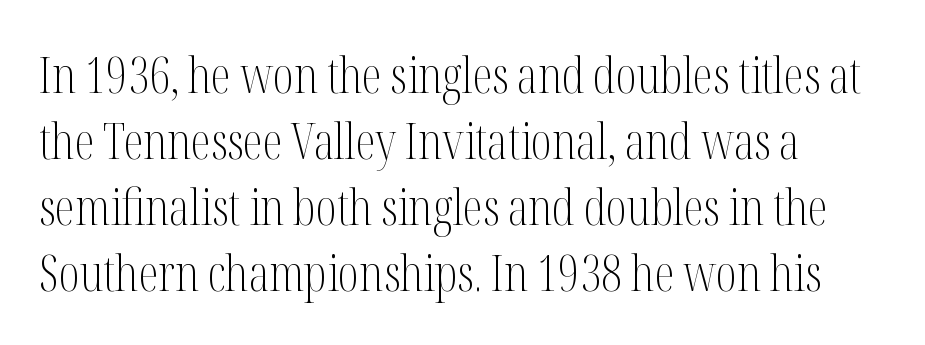
{"serif": "yes", "italic": "no", "bold": "no", "weight": "light", "width": "condensed", "stroke_contrast": "medium", "x_height": "medium", "monospaced": "no", "underline": "no", "align": "left", "line_spacing": "normal", "line_spacing_ratio": 1.32, "letter_spacing": "normal", "letter_spacing_em": 0.0, "glyph_px": 50}
